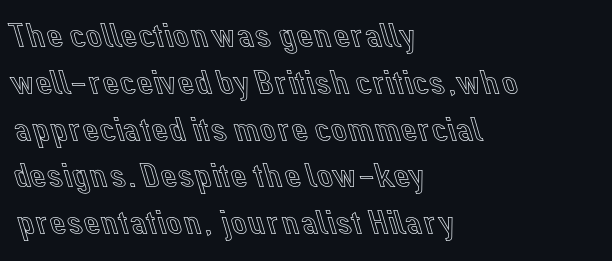
{"width": "normal", "x_height": "medium", "monospaced": "no", "underline": "no", "align": "left", "line_spacing": "normal", "line_spacing_ratio": 1.3, "letter_spacing": "normal", "letter_spacing_em": 0.0, "glyph_px": 36}
